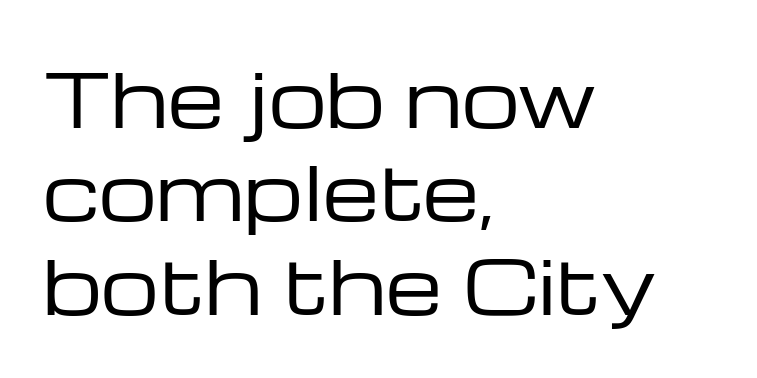
The gap between lines stays unmarked. Varying glyph widths throughout — classic text-font behaviour. It's the straight-up-and-down kind of type. Unlike a traditional serif, this face leaves its strokes unadorned. The designer left line spacing at the default.
